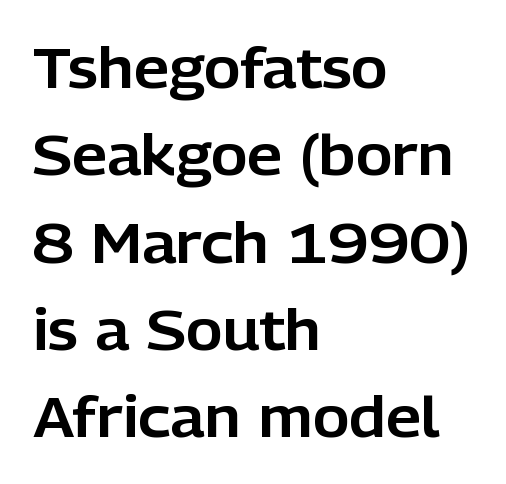
The image shows 56 px sans-serif type, upright; set left-aligned, normal line spacing (1.56x), normal letter spacing, not underlined; low stroke contrast and a medium x-height.
